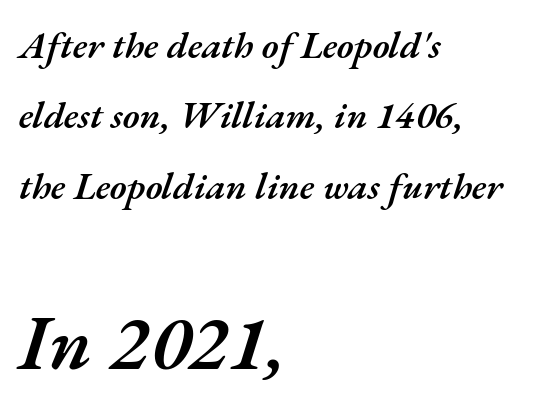
The image shows 77 px semibold type, italic (leaning right); set left-aligned, line spacing 1.85x, normal letter spacing, not underlined; the second (bottom) block is 2.03x larger; medium stroke contrast and a small x-height.
